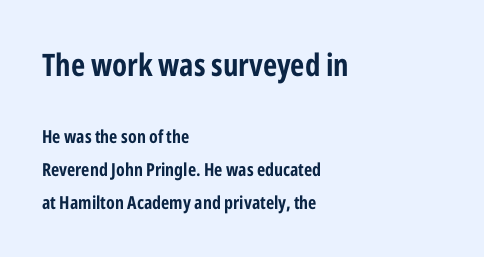
Q: Is the text italic (slanted)? A: No, it is upright.
Q: Is the typeface a serif or a sans-serif typeface? A: Sans-serif.
Q: Is the text underlined? A: No.
Q: How is the paragraph aligned? A: Left-aligned.
Q: Is the spacing between letters normal or unusually wide? A: Normal.
Q: Which block of text is set in a larger size, the first (top) or the second (bottom)? A: The first (top) one.
Q: Width (condensed, normal, or wide)? A: Condensed.
Q: Stroke contrast? A: Low.
Q: x-height? A: Medium.
Q: Monospaced? A: No.
